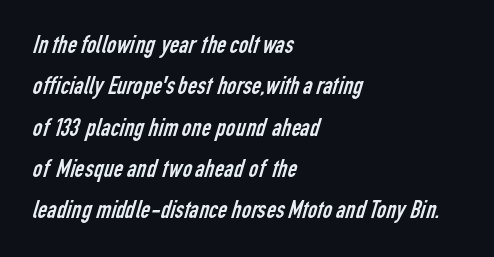
{"bold": "no", "underline": "no", "align": "left", "line_spacing": "normal", "line_spacing_ratio": 1.59, "letter_spacing": "normal", "letter_spacing_em": 0.0, "glyph_px": 26}
